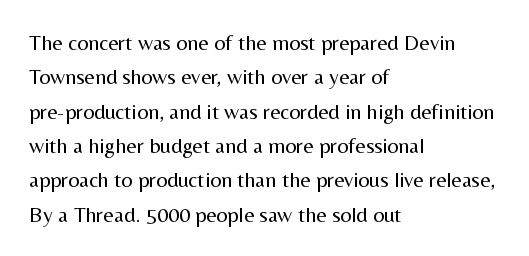
The image shows 22 px text type, upright; set left-aligned, normal line spacing (1.56x), normal letter spacing, not underlined.
